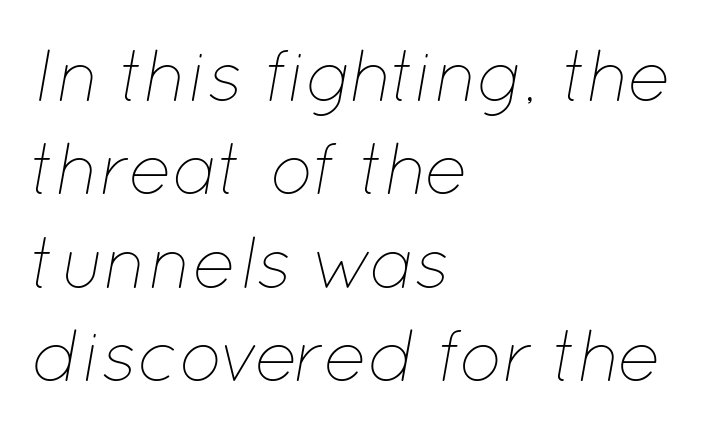
The image shows 73 px thin type, italic (leaning right); set left-aligned, normal line spacing (1.28x), normal letter spacing, not underlined; low stroke contrast and a medium x-height.
